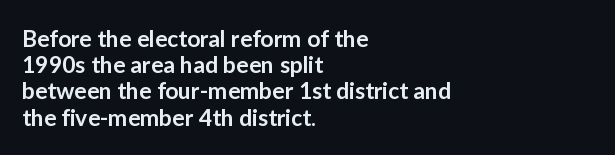
Vertically, the passage feels compressed, each row crowding the next. Spacing between characters is what you'd get straight out of the box. These words are printed semibold, heavier than regular yet not bold. In terms of posture, this sample is upright. Honestly, there is no underline to notice here at all.
